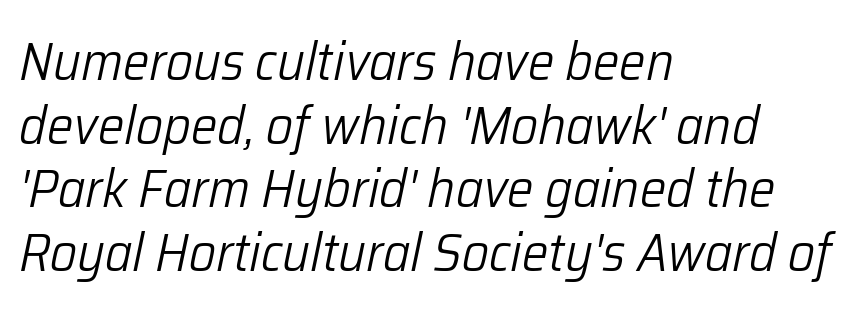
Q: Is the text bold? A: No.
Q: Is the text italic (slanted)? A: Yes, it leans right by about 12 degrees.
Q: Is the text underlined? A: No.
Q: How is the paragraph aligned? A: Left-aligned.
Q: Is the spacing between letters normal or unusually wide? A: Normal.
Q: Width (condensed, normal, or wide)? A: Normal.
Q: Stroke contrast? A: Low.
Q: x-height? A: Medium.
Q: Monospaced? A: No.
